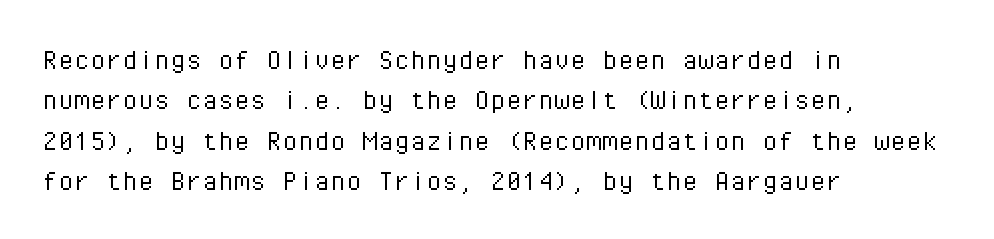
The image shows 32 px light sans-serif type, upright, monospaced; set left-aligned, normal line spacing (1.26x), normal letter spacing, not underlined; low stroke contrast and a medium x-height.
